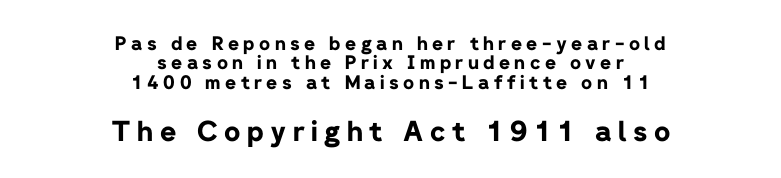
Q: Is the text bold? A: Yes.
Q: Is the text italic (slanted)? A: No, it is upright.
Q: Is the typeface a serif or a sans-serif typeface? A: Sans-serif.
Q: Is the text underlined? A: No.
Q: How is the paragraph aligned? A: Centered.
Q: Is the spacing between letters normal or unusually wide? A: Unusually wide.
Q: Is the spacing between lines tight, normal or loose? A: Tight.
Q: Which block of text is set in a larger size, the first (top) or the second (bottom)? A: The second (bottom) one.
Q: Width (condensed, normal, or wide)? A: Normal.
Q: Stroke contrast? A: Low.
Q: x-height? A: Medium.
Q: Monospaced? A: No.
